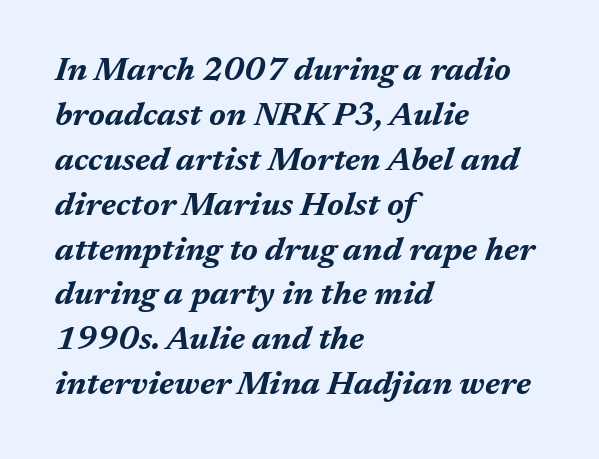
The image shows 33 px bold type, italic (leaning right); set left-aligned, normal line spacing (1.36x), normal letter spacing, not underlined; medium stroke contrast and a medium x-height.
